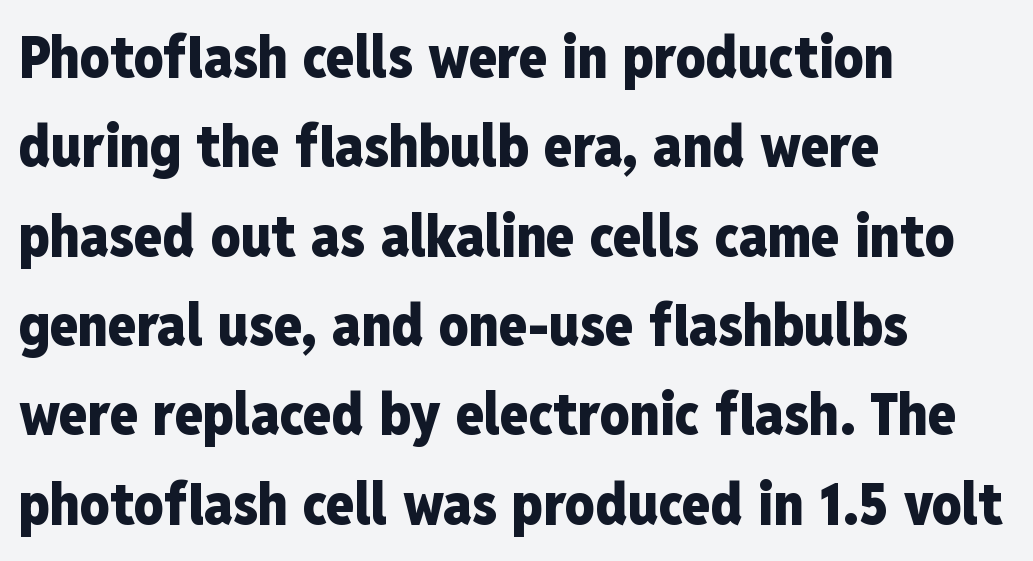
{"serif": "no", "italic": "no", "bold": "yes", "weight": "heavy", "width": "condensed", "stroke_contrast": "low", "x_height": "medium", "monospaced": "no", "underline": "no", "align": "left", "line_spacing": "normal", "line_spacing_ratio": 1.54, "letter_spacing": "normal", "letter_spacing_em": 0.0, "glyph_px": 58}
